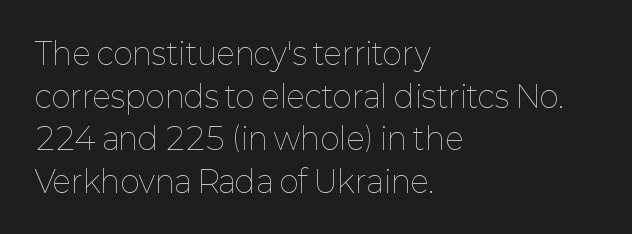
This reads as an unemphasized weight, regular at the heaviest. The letterforms sit shoulder to shoulder at normal distance. Underlining? Definitely not there. Is this a fixed-width face? No — the glyphs have proportional, varying widths.
